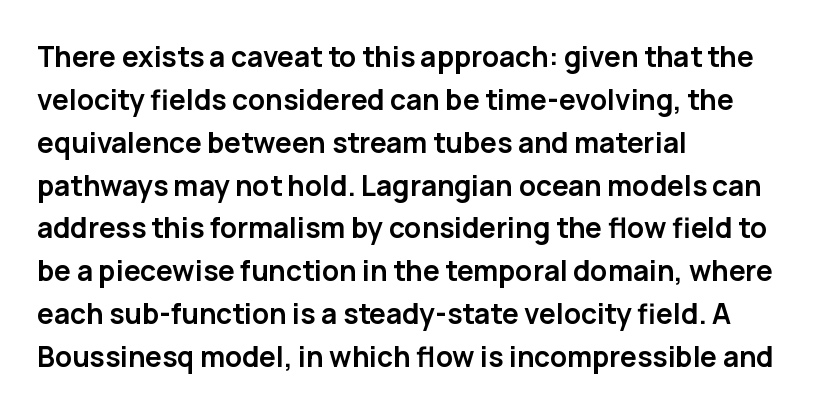
The font's upright variant was chosen for this text. Letters rest on an invisible, unmarked baseline. Each letter's strokes conclude bluntly, with no projecting serifs. Compared with typical body copy, the letter spacing here is the same. Set as a true bold cut, around the 700 mark. Do the characters align in a grid? No, the font is proportional.
